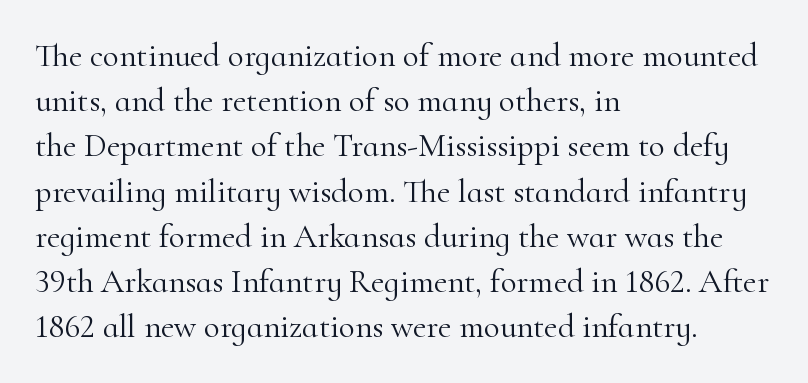
{"serif": "yes", "italic": "no", "bold": "no", "weight": "light", "width": "normal", "stroke_contrast": "high", "x_height": "small", "monospaced": "no", "underline": "no", "align": "left", "line_spacing": "normal", "line_spacing_ratio": 1.37, "letter_spacing": "normal", "letter_spacing_em": 0.0, "glyph_px": 33}
